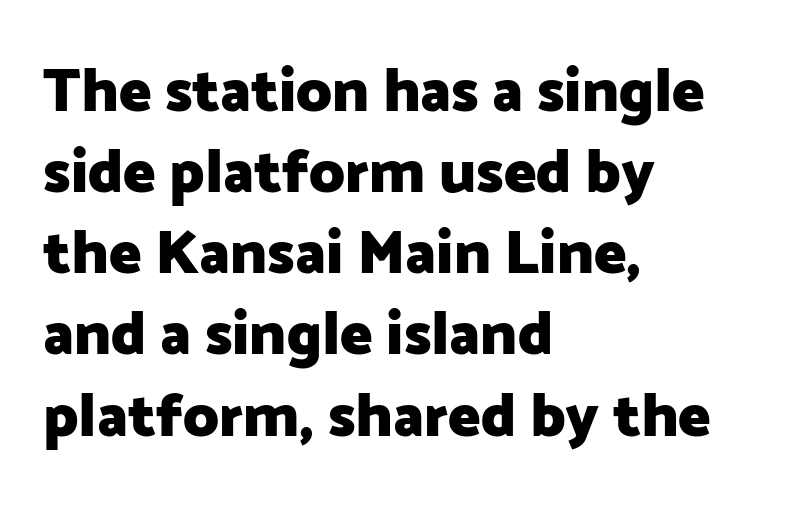
{"serif": "no", "italic": "no", "bold": "yes", "weight": "heavy", "width": "normal", "stroke_contrast": "low", "x_height": "medium", "monospaced": "no", "underline": "no", "align": "left", "line_spacing": "normal", "line_spacing_ratio": 1.33, "letter_spacing": "normal", "letter_spacing_em": 0.0, "glyph_px": 61}
